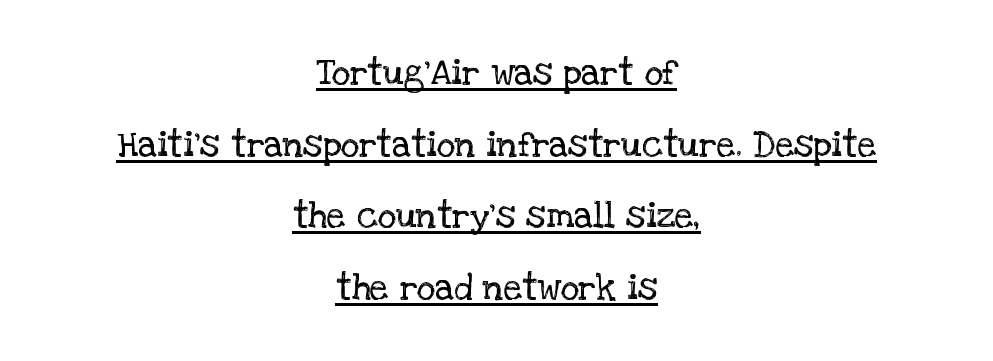
The tracking reads as untouched default to a designer's eye. The paragraph has two soft edges and a firm central axis. This sample carries an underscore along the baseline area. Character widths vary here, with narrow letters taking less room than wide ones. Weight class: somewhere from thin through regular. Italic? Not at all — the glyphs are vertical.
